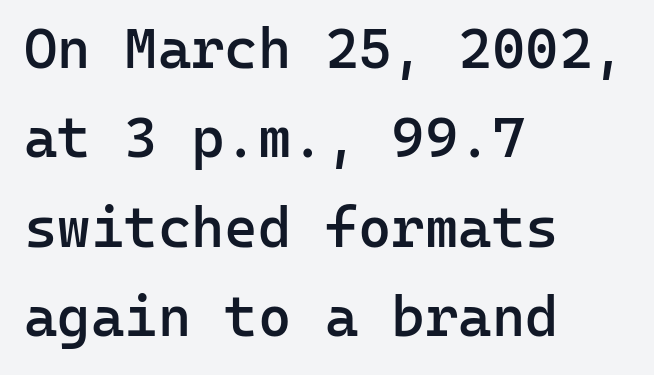
Q: Is the text bold? A: Semi-bold.
Q: Is the text italic (slanted)? A: No, it is upright.
Q: Is the typeface a serif or a sans-serif typeface? A: Sans-serif.
Q: Is the text underlined? A: No.
Q: How is the paragraph aligned? A: Left-aligned.
Q: Is the spacing between letters normal or unusually wide? A: Normal.
Q: Is the spacing between lines tight, normal or loose? A: Normal.
Q: Width (condensed, normal, or wide)? A: Normal.
Q: Stroke contrast? A: Low.
Q: x-height? A: Medium.
Q: Monospaced? A: Yes.
